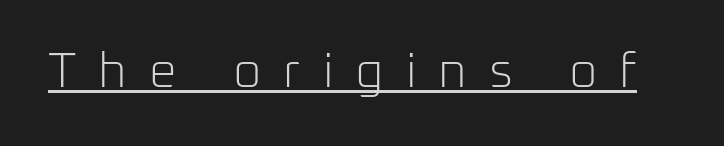
The typography opts for an upright posture over an oblique one. Is the type heavy? It reads as light-to-regular instead. Proportional: the letters do not fall into vertical columns. The glyphs are accompanied by a horizontal stroke just below them. The rendering shows plain stroke endings on the letterforms — a sans-serif design. Between one letter and the next there's a generous, obvious gap.
